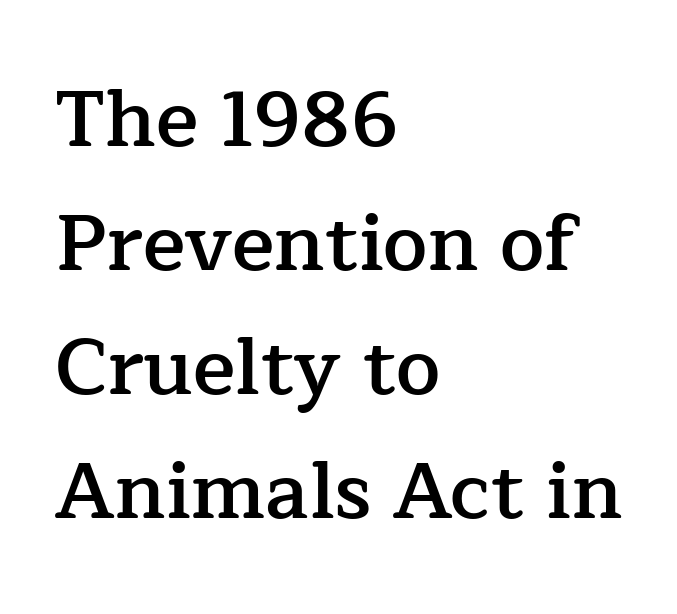
In terms of letterspacing, this is plain default setting. This is serif lettering, the kind often seen in printed books. Beneath every word, the page is bare. Vertical spacing — default.
